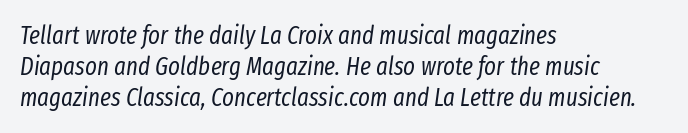
Q: Is the text bold? A: No.
Q: Is the text italic (slanted)? A: Yes, it leans right by about 8 degrees.
Q: Is the text underlined? A: No.
Q: How is the paragraph aligned? A: Left-aligned.
Q: Is the spacing between letters normal or unusually wide? A: Normal.
